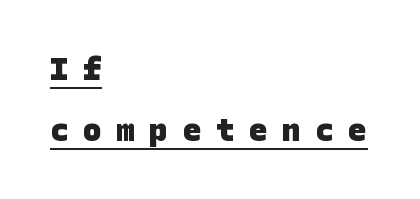
Q: Is the text bold? A: Yes.
Q: Is the typeface a serif or a sans-serif typeface? A: Sans-serif.
Q: Is the text underlined? A: Yes.
Q: How is the paragraph aligned? A: Left-aligned.
Q: Is the spacing between letters normal or unusually wide? A: Unusually wide.
Q: Is the spacing between lines tight, normal or loose? A: Loose.
Q: Width (condensed, normal, or wide)? A: Normal.
Q: Stroke contrast? A: Low.
Q: x-height? A: Large.
